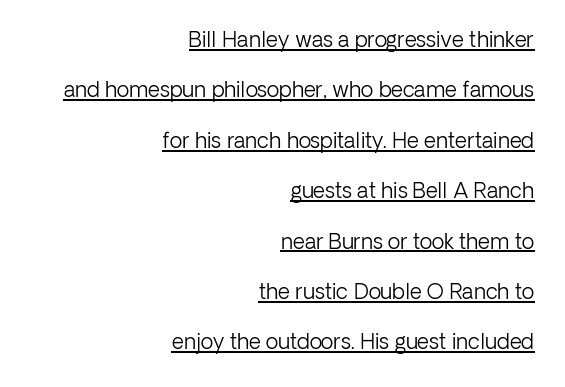
Q: Is the text bold? A: No.
Q: Is the text italic (slanted)? A: No, it is upright.
Q: Is the text underlined? A: Yes.
Q: How is the paragraph aligned? A: Right-aligned.
Q: Is the spacing between letters normal or unusually wide? A: Normal.
Q: Is the spacing between lines tight, normal or loose? A: Loose.
